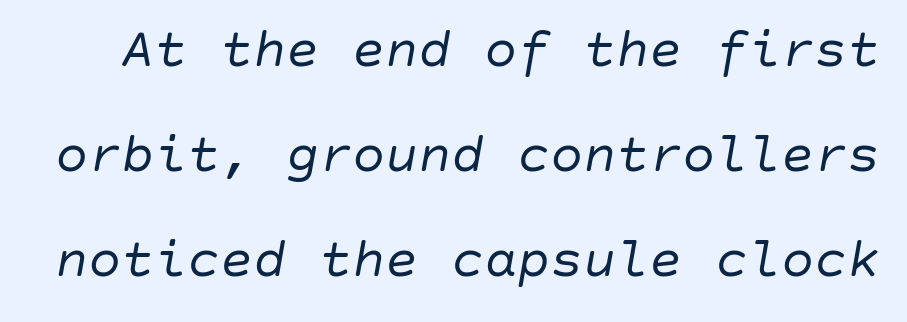
The image shows 55 px regular-weight type, italic (leaning right); set loose line spacing (1.91x), normal letter spacing, not underlined; low stroke contrast and a large x-height.
